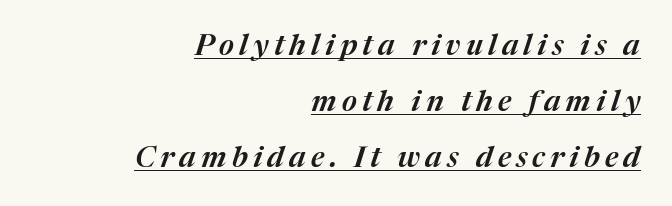
Q: Is the text italic (slanted)? A: Yes, it leans right by about 17 degrees.
Q: Is the text underlined? A: Yes.
Q: How is the paragraph aligned? A: Right-aligned.
Q: Is the spacing between lines tight, normal or loose? A: Loose.
Q: Width (condensed, normal, or wide)? A: Normal.
Q: Stroke contrast? A: Medium.
Q: x-height? A: Medium.
Q: Monospaced? A: No.
